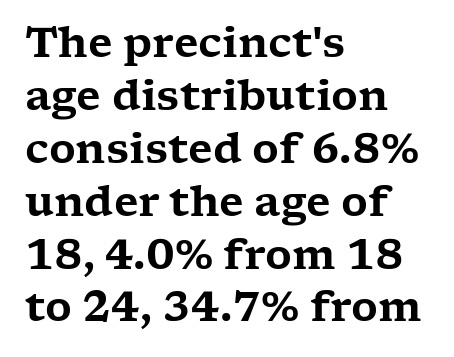
A typesetter would call this leading conventional body-copy spacing. This sample is left-justified, so line endings fall wherever the words run out. A typesetter would mark this as roman, not italic. The letters sit at their default tracking, neither squeezed nor spread.
